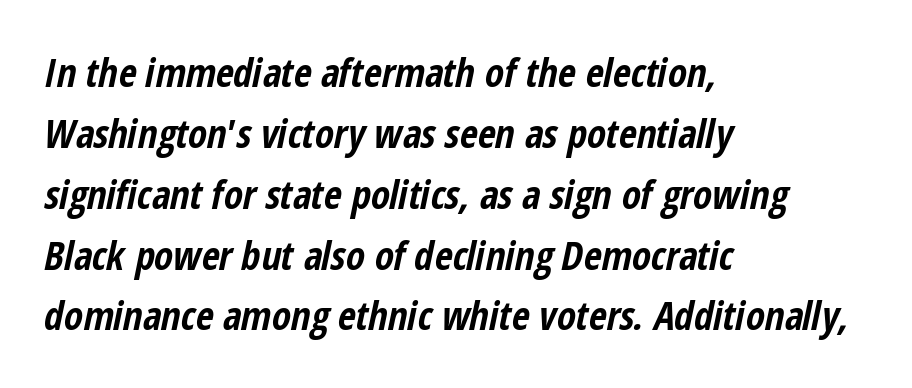
The specimen reads as italic at a glance. Set as a true bold cut, around the 700 mark. What's the leading like? Ordinary, nothing unusual. The rendering uses natural spacing where letterforms have individual widths. Unmarked baselines from the first word to the last.
